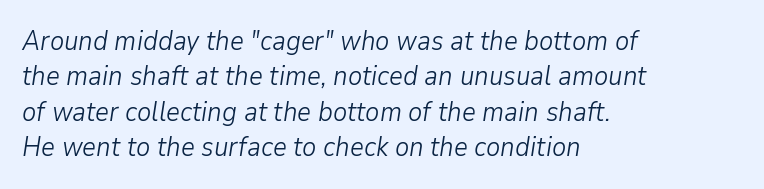
Is the stroke heavy? The answer is a plain regular-or-lighter. Italic? Definitely — the glyphs are oblique. Compared with typical body copy, the letter spacing here is the same. Casual observation: everything's shoved over to the left.
